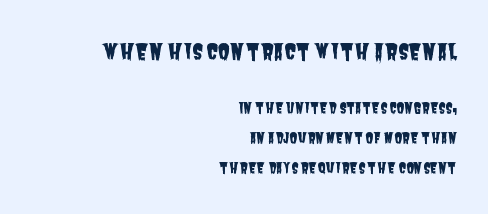
The image shows 22 px text type; set right-aligned, loose line spacing (2.12x), normal letter spacing, not underlined; the first (top) block is 1.57x larger.
